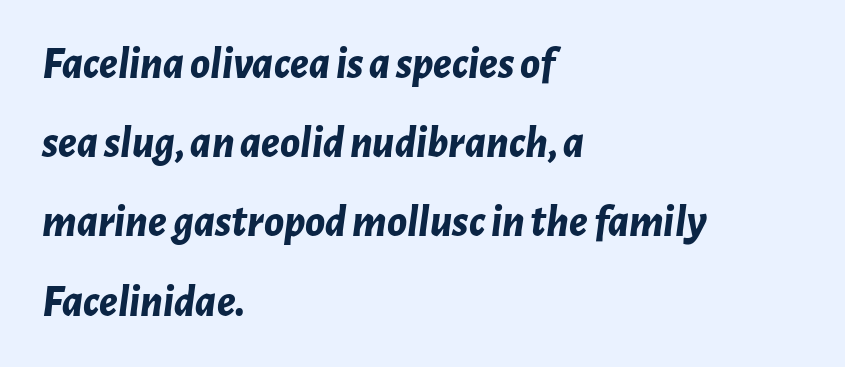
The image shows 45 px bold type, italic (leaning right); set left-aligned, line spacing 1.76x, normal letter spacing, not underlined; low stroke contrast and a medium x-height.
